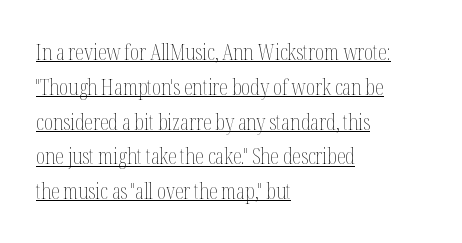
Q: Is the text bold? A: No.
Q: Is the text italic (slanted)? A: No, it is upright.
Q: Is the text underlined? A: Yes.
Q: How is the paragraph aligned? A: Left-aligned.
Q: Is the spacing between letters normal or unusually wide? A: Normal.
Q: Is the spacing between lines tight, normal or loose? A: Normal.
